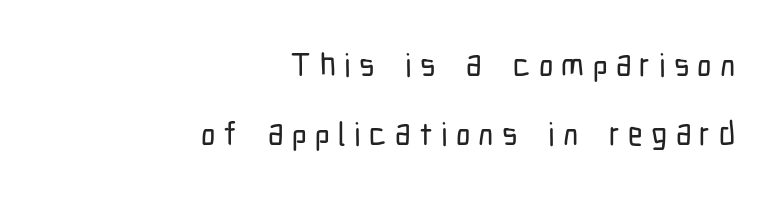
The gaps between neighbouring characters are conspicuously large. Whoever set this chose breathing room over compactness in the vertical rhythm. The glyphs in this specimen are sans serif. Casual observation: everything's shoved over to the right. The specimen reads as upright at a glance. The rendering uses natural spacing where letterforms have individual widths.
